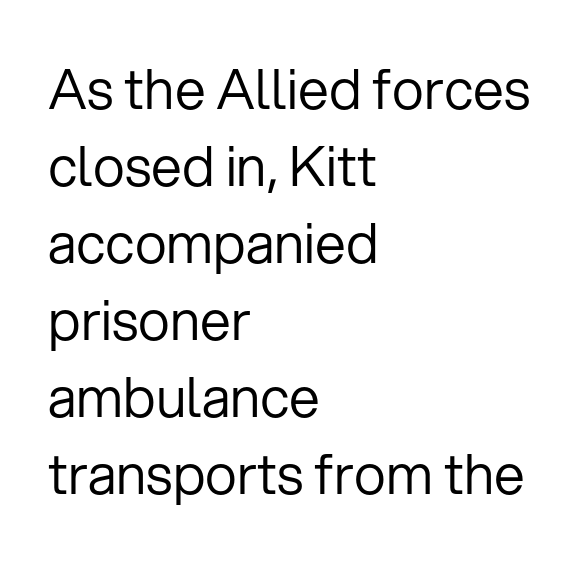
Q: Is the text bold? A: No.
Q: Is the text italic (slanted)? A: No, it is upright.
Q: Is the typeface a serif or a sans-serif typeface? A: Sans-serif.
Q: Is the text underlined? A: No.
Q: How is the paragraph aligned? A: Left-aligned.
Q: Is the spacing between letters normal or unusually wide? A: Normal.
Q: Is the spacing between lines tight, normal or loose? A: Normal.
Q: Width (condensed, normal, or wide)? A: Normal.
Q: Stroke contrast? A: Low.
Q: x-height? A: Medium.
Q: Monospaced? A: No.
